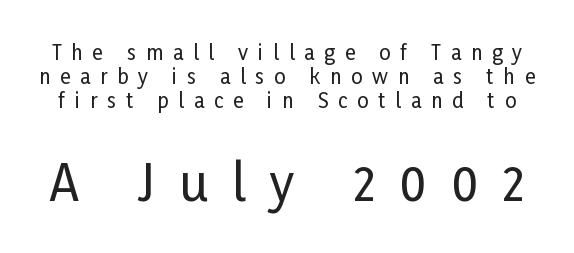
{"serif": "no", "italic": "no", "width": "condensed", "stroke_contrast": "low", "x_height": "medium", "monospaced": "no", "underline": "no", "line_spacing_ratio": 1.2, "letter_spacing": "wide", "letter_spacing_em": 0.49, "larger_block": "second", "size_ratio": 2.45, "glyph_px": 49}
